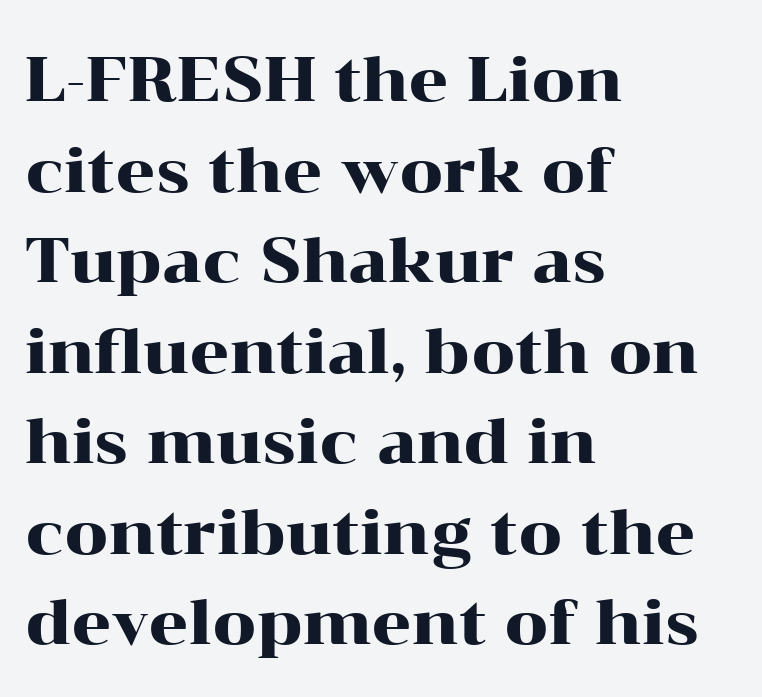
Q: Is the text italic (slanted)? A: No, it is upright.
Q: Is the typeface a serif or a sans-serif typeface? A: Serif.
Q: Is the text underlined? A: No.
Q: How is the paragraph aligned? A: Left-aligned.
Q: Is the spacing between letters normal or unusually wide? A: Normal.
Q: Is the spacing between lines tight, normal or loose? A: Normal.
Q: Width (condensed, normal, or wide)? A: Wide.
Q: Stroke contrast? A: High.
Q: x-height? A: Medium.
Q: Monospaced? A: No.
